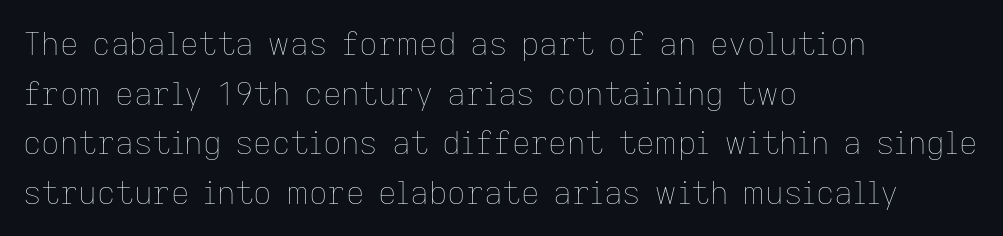
{"italic": "no", "bold": "no", "weight": "thin", "width": "normal", "stroke_contrast": "low", "x_height": "medium", "monospaced": "no", "underline": "no", "align": "left", "line_spacing": "normal", "line_spacing_ratio": 1.55, "letter_spacing": "normal", "letter_spacing_em": 0.0, "glyph_px": 32}
